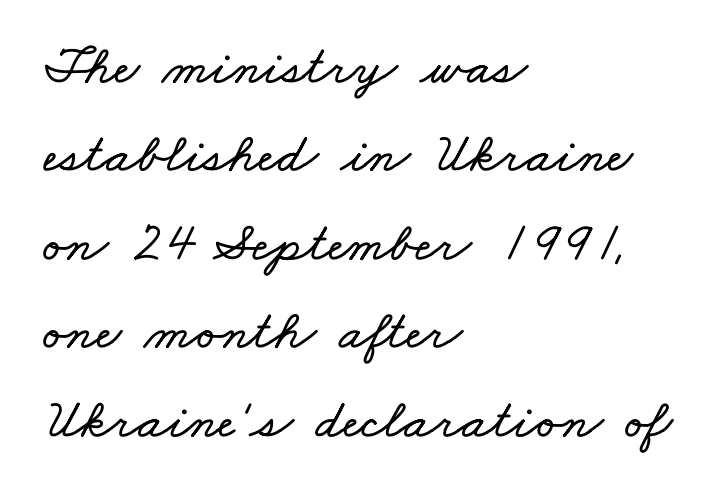
Varying glyph widths throughout — classic text-font behaviour. All the whitespace from short lines collects on the right. The horizontal fit of the characters is conventional and even. The passage shown stacks its lines at a standard gap. The strip under each line holds only bare page.
